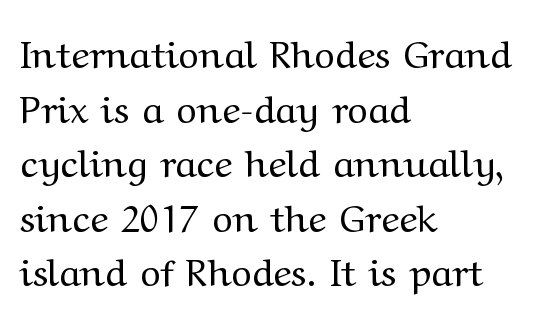
The image shows 39 px regular-weight, wide serif type, upright; set left-aligned, normal line spacing (1.4x), normal letter spacing, not underlined; medium stroke contrast and a medium x-height.
